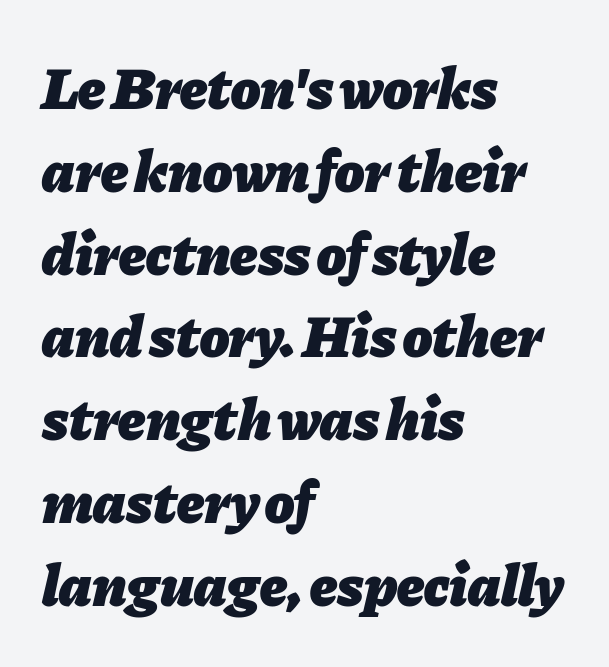
Looking at the ascenders, they clearly lean. The block of text has a typical density, with ordinary space between rows. The paragraph shown leans on its left margin. A typesetter would call this proportional, since set widths differ per character. A bare baseline throughout the passage.
